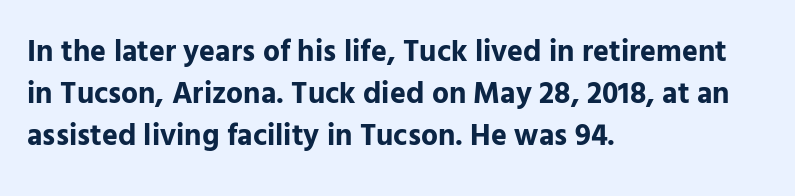
Q: Is the text bold? A: Yes.
Q: Is the text italic (slanted)? A: No, it is upright.
Q: Is the typeface a serif or a sans-serif typeface? A: Sans-serif.
Q: Is the text underlined? A: No.
Q: How is the paragraph aligned? A: Left-aligned.
Q: Is the spacing between letters normal or unusually wide? A: Normal.
Q: Is the spacing between lines tight, normal or loose? A: Normal.
Q: Width (condensed, normal, or wide)? A: Normal.
Q: Stroke contrast? A: Low.
Q: x-height? A: Medium.
Q: Monospaced? A: No.
